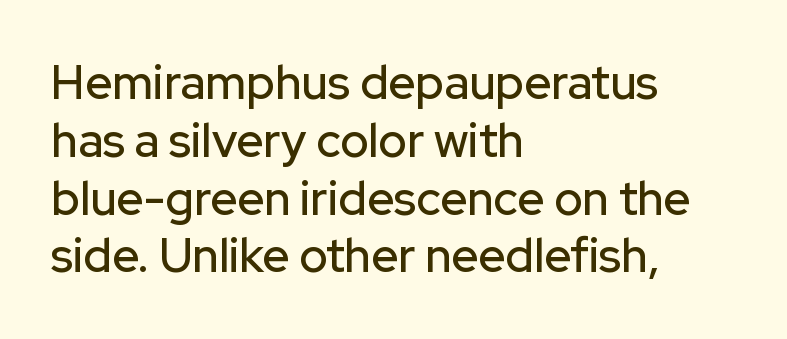
These lines are rendered in a variable-pitch font. The baseline area is clear. These lines are set flush left with a ragged right edge. No italicization has been applied; the sample stays upright.
